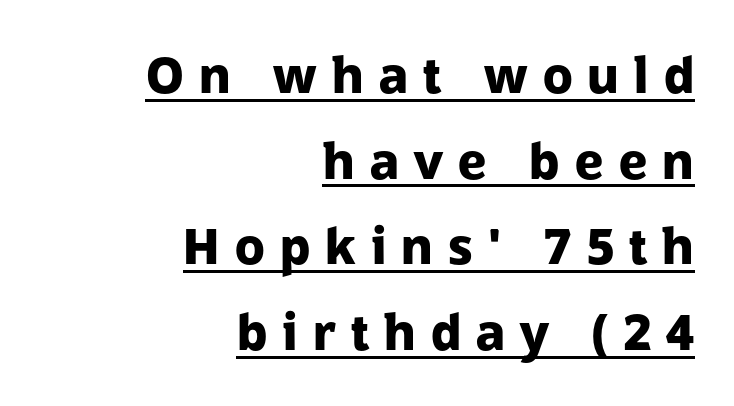
Here the glyphs are tracked loosely, breaking word shapes into spaced letters. Layout note: lines flush right. The type sits square on the baseline with zero lean. Spacing verdict: proportional, widths tailored to each character. This rendering features underlined lettering.
